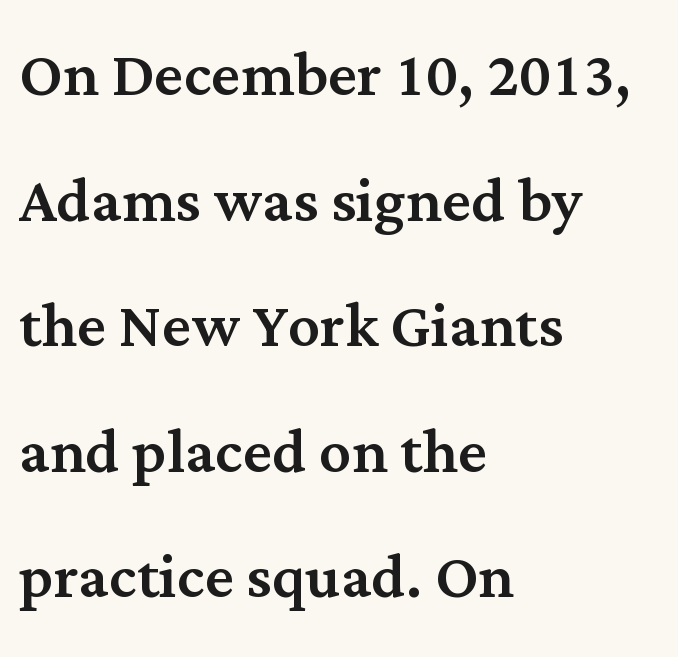
Is there much room between lines? A standard amount, neither cramped nor airy. Note: serifs present on the glyphs. The face used here is proportionally spaced, like ordinary book or web type. Inter-character spacing is left at the font's built-in metrics. Check the space under the baseline: it is left empty. Horizontal alignment here is leftward, the default for most running prose.
